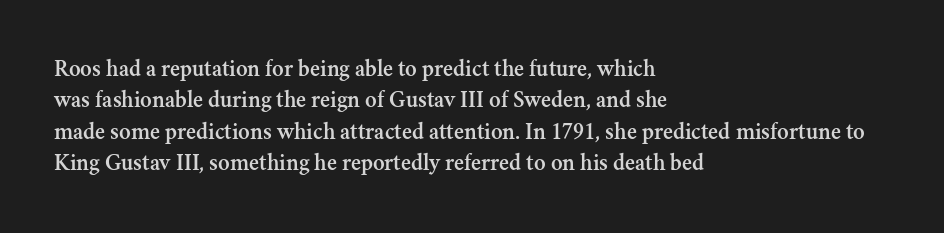
Q: Is the text italic (slanted)? A: No, it is upright.
Q: Is the text underlined? A: No.
Q: How is the paragraph aligned? A: Left-aligned.
Q: Is the spacing between letters normal or unusually wide? A: Normal.
Q: Is the spacing between lines tight, normal or loose? A: Normal.
